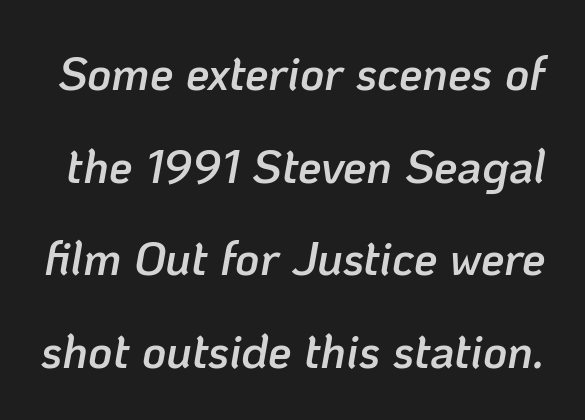
The image shows 47 px semibold type, italic (leaning right); set loose line spacing (1.97x), normal letter spacing, not underlined; low stroke contrast and a medium x-height.
